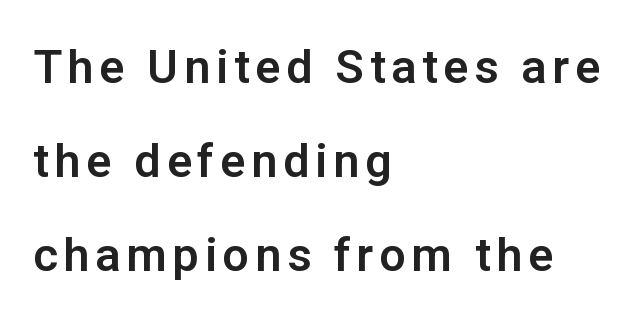
{"serif": "no", "italic": "no", "width": "normal", "stroke_contrast": "low", "x_height": "medium", "monospaced": "no", "underline": "no", "align": "left", "line_spacing": "loose", "line_spacing_ratio": 2.0, "glyph_px": 47}
